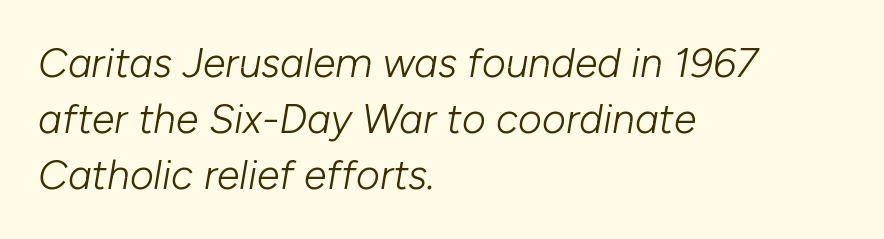
{"italic": "yes", "lean": "right", "slant_degrees": 10, "bold": "no", "weight": "light", "width": "normal", "stroke_contrast": "low", "x_height": "medium", "monospaced": "no", "underline": "no", "align": "left", "line_spacing": "normal", "line_spacing_ratio": 1.37, "letter_spacing": "normal", "letter_spacing_em": 0.0, "glyph_px": 41}
